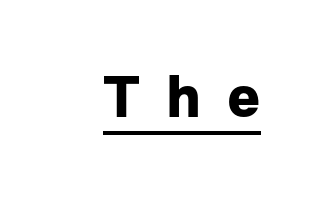
The image shows 57 px bold sans-serif type, upright; set right-aligned, unusually wide letter spacing (+0.45 em), underlined; low stroke contrast and a medium x-height.
